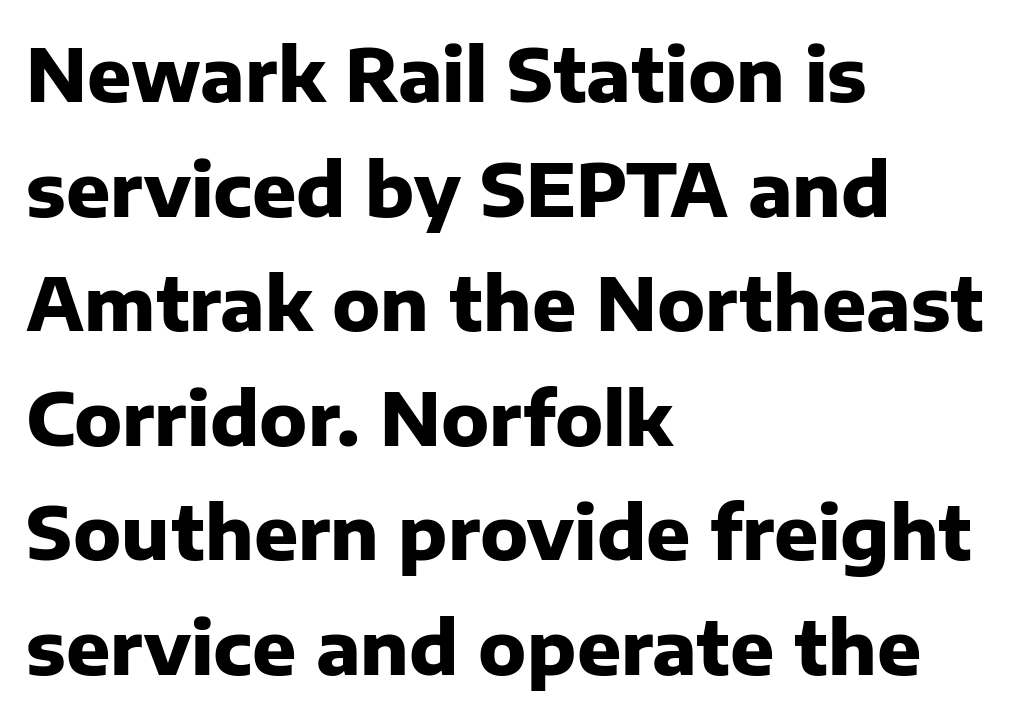
Each letter keeps its own natural width here, so spacing adapts to shape. Does the leading feel generous? No, just average. Left-aligned paragraph, ragged on the right. In terms of letterspacing, this is plain default setting. The space beneath each line is pristine and unruled.
